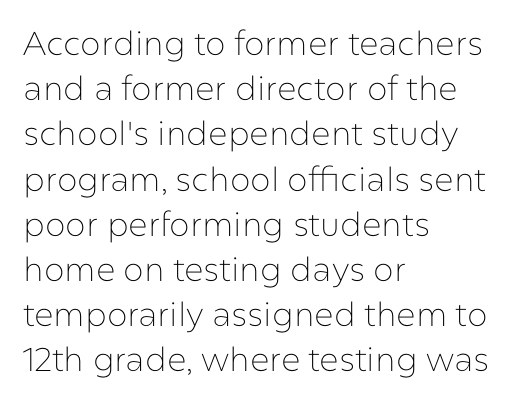
The image shows 33 px thin sans-serif type, upright; set left-aligned, normal line spacing (1.37x), normal letter spacing, not underlined; low stroke contrast and a medium x-height.
